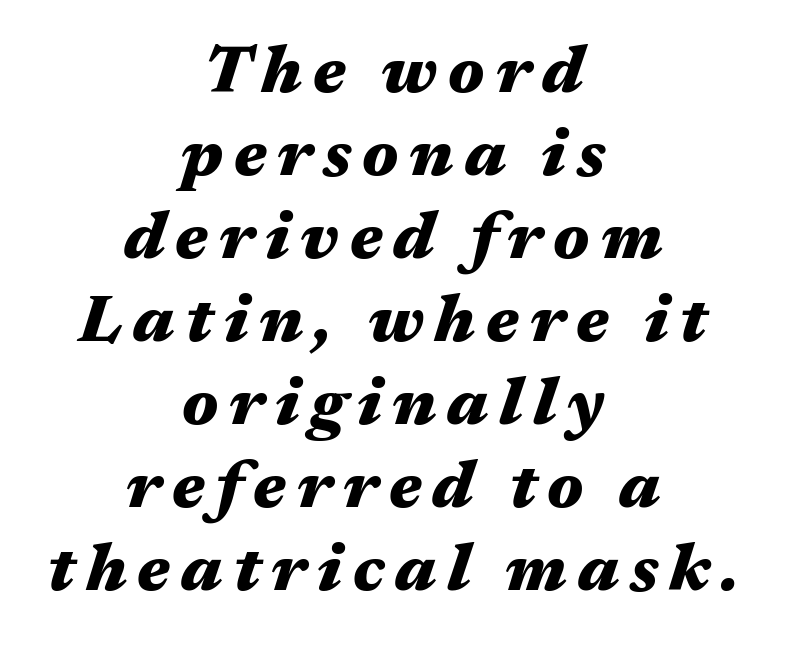
Q: Is the text bold? A: Yes.
Q: Is the text italic (slanted)? A: Yes, it leans right by about 17 degrees.
Q: Is the text underlined? A: No.
Q: How is the paragraph aligned? A: Centered.
Q: Width (condensed, normal, or wide)? A: Wide.
Q: Stroke contrast? A: Medium.
Q: x-height? A: Medium.
Q: Monospaced? A: No.
